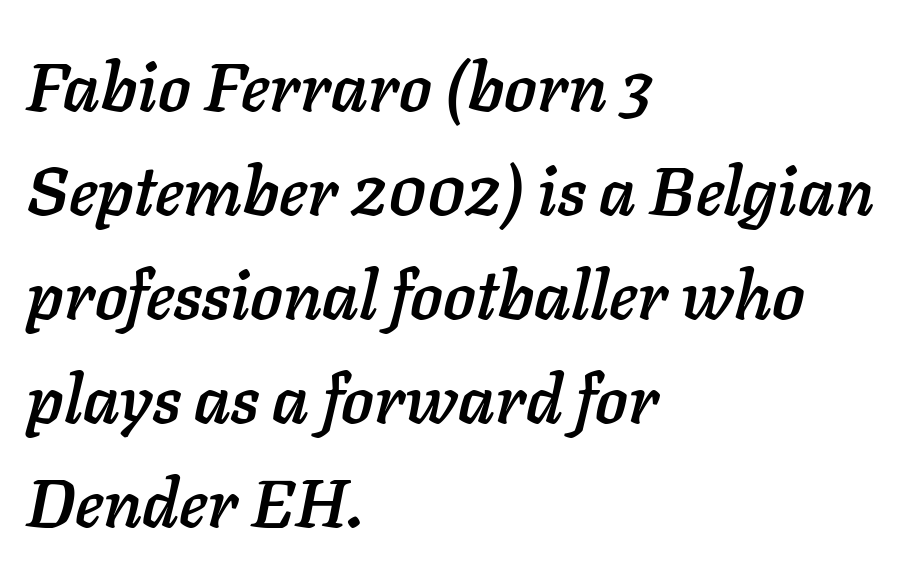
This sample has the flowing, uneven cadence of proportional lettering. Every row of glyphs begins at an identical x-position on the left. The rows are spaced the way most documents space them. The foot of each line stays bare and open. A typesetter would mark this as italic. There is no visible air inserted between adjacent glyphs.
